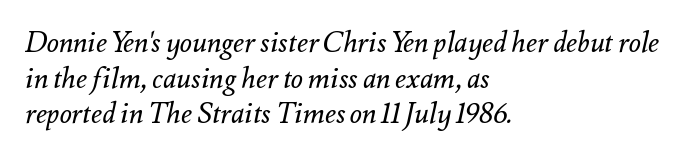
The image shows 28 px regular-weight type, italic (leaning right); set left-aligned, normal line spacing (1.27x), normal letter spacing, not underlined; medium stroke contrast and a small x-height.
